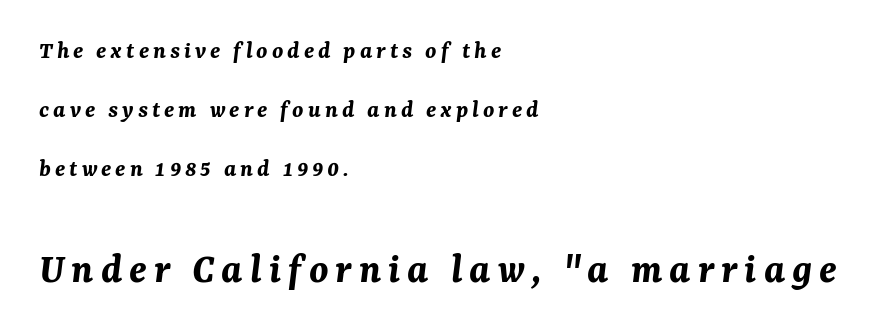
Unmarked baselines from the first word to the last. Style check: oblique. Thick stems and heavy bowls — unmistakably bold. A student would notice the bottom passage is typeset larger than what precedes it. Each line starts at the same left margin while the right side varies. Character widths vary here, with narrow letters taking less room than wide ones.
